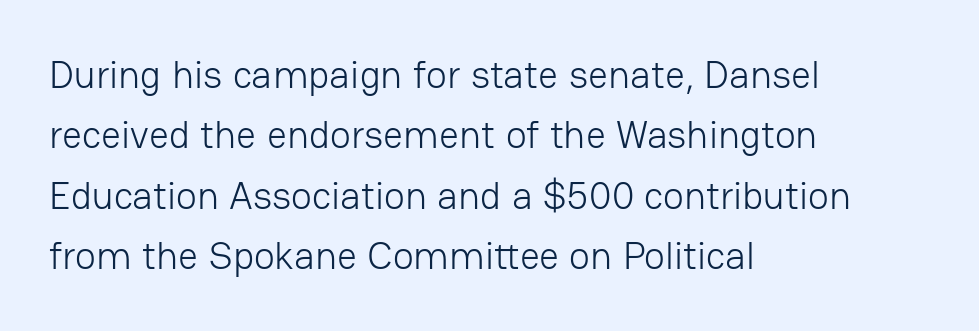
Do the characters align in a grid? No, the font is proportional. Observe the ordinary spacing: letters are neighbours, not strangers. The space directly below the letters is spotless. Weight: not bold — regular or lighter. Which margin do the lines hug? The left one — the right edge is uneven. Serif or sans? Sans — the stroke terminals are bare.
